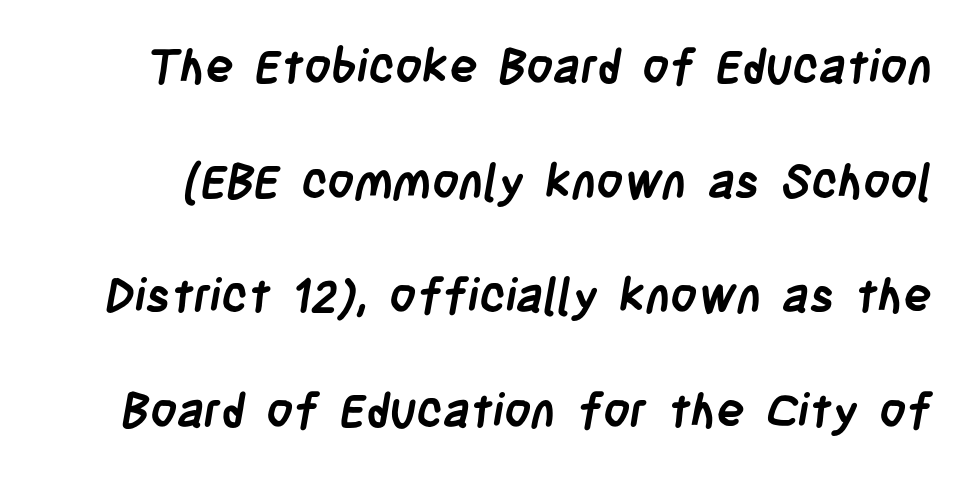
Q: Is the text bold? A: Yes.
Q: Is the typeface a serif or a sans-serif typeface? A: Sans-serif.
Q: Is the text underlined? A: No.
Q: Is the spacing between letters normal or unusually wide? A: Normal.
Q: Is the spacing between lines tight, normal or loose? A: Loose.
Q: Width (condensed, normal, or wide)? A: Condensed.
Q: Stroke contrast? A: Low.
Q: x-height? A: Large.
Q: Monospaced? A: No.
